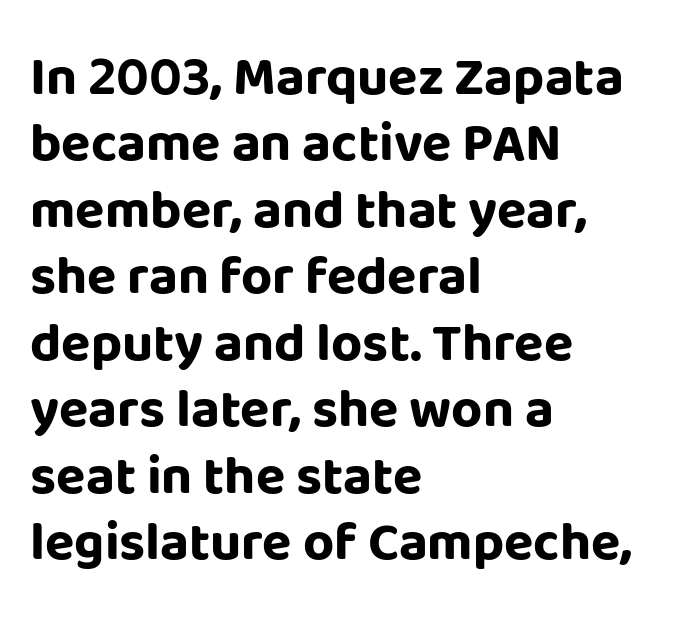
Q: Is the text bold? A: Yes.
Q: Is the text italic (slanted)? A: No, it is upright.
Q: Is the typeface a serif or a sans-serif typeface? A: Sans-serif.
Q: Is the text underlined? A: No.
Q: How is the paragraph aligned? A: Left-aligned.
Q: Is the spacing between letters normal or unusually wide? A: Normal.
Q: Width (condensed, normal, or wide)? A: Normal.
Q: Stroke contrast? A: Low.
Q: x-height? A: Large.
Q: Monospaced? A: No.
